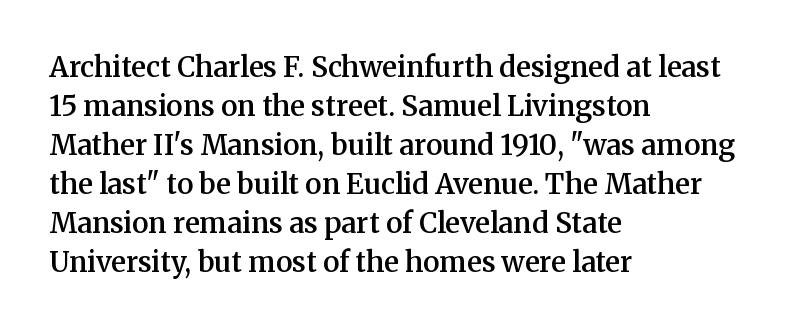
Q: Is the text bold? A: Semi-bold.
Q: Is the text italic (slanted)? A: No, it is upright.
Q: Is the typeface a serif or a sans-serif typeface? A: Serif.
Q: Is the text underlined? A: No.
Q: How is the paragraph aligned? A: Left-aligned.
Q: Is the spacing between letters normal or unusually wide? A: Normal.
Q: Is the spacing between lines tight, normal or loose? A: Normal.
Q: Width (condensed, normal, or wide)? A: Normal.
Q: Stroke contrast? A: Medium.
Q: x-height? A: Medium.
Q: Monospaced? A: No.
